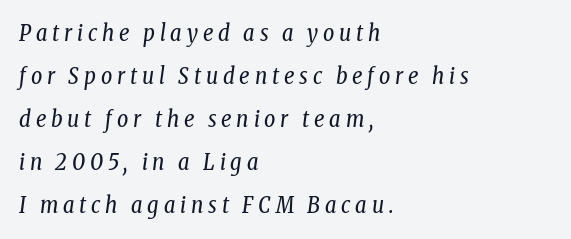
{"italic": "yes", "lean": "right", "slant_degrees": 8, "bold": "no", "underline": "no", "align": "left", "line_spacing": "loose", "line_spacing_ratio": 1.96, "letter_spacing": "wide", "letter_spacing_em": 0.22, "glyph_px": 22}
